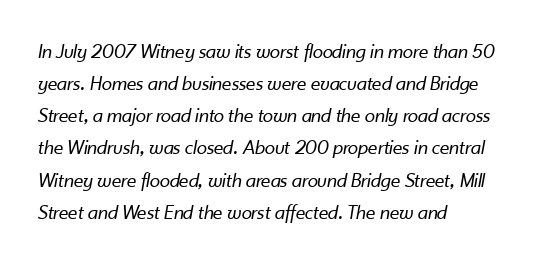
{"italic": "yes", "lean": "right", "slant_degrees": 10, "bold": "no", "underline": "no", "align": "left", "line_spacing": "normal", "line_spacing_ratio": 1.53, "letter_spacing": "normal", "letter_spacing_em": 0.0, "glyph_px": 21}
